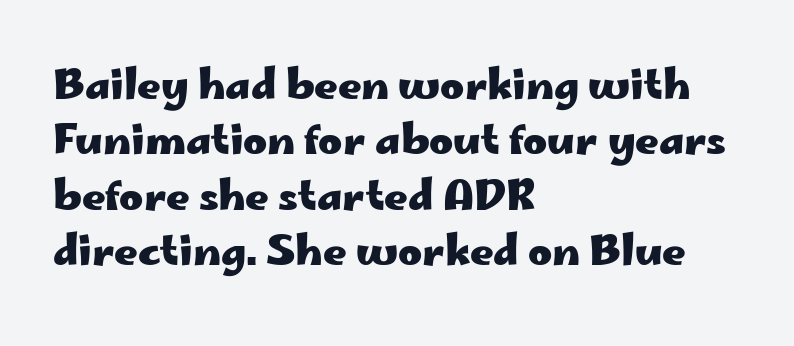
Casual observation: everything's shoved over to the left. The gap between lines stays unmarked. When letters stand straight like this, we call the style roman or upright. Its strokes are broad and dark, the hallmark of bold type. The typeface chosen for these lines omits serifs. The rendering keeps characters at their native spacing.
